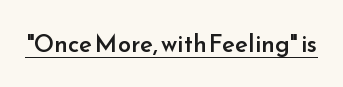
Q: Is the text bold? A: Semi-bold.
Q: Is the text italic (slanted)? A: No, it is upright.
Q: Is the text underlined? A: Yes.
Q: Is the spacing between letters normal or unusually wide? A: Normal.
